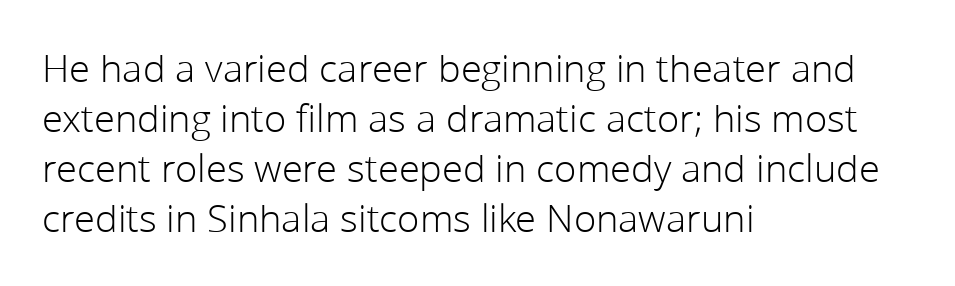
{"serif": "no", "italic": "no", "bold": "no", "weight": "light", "width": "normal", "stroke_contrast": "low", "x_height": "medium", "monospaced": "no", "underline": "no", "align": "left", "line_spacing": "normal", "line_spacing_ratio": 1.32, "letter_spacing": "normal", "letter_spacing_em": 0.0, "glyph_px": 38}
